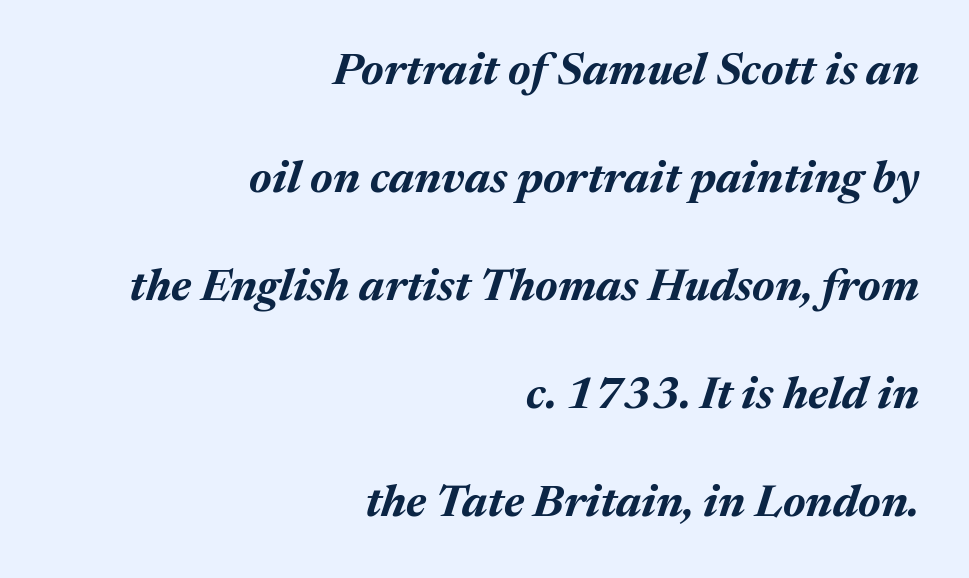
The image shows 45 px bold type, italic (leaning right); set right-aligned, loose line spacing (2.4x), normal letter spacing, not underlined; medium stroke contrast and a medium x-height.
